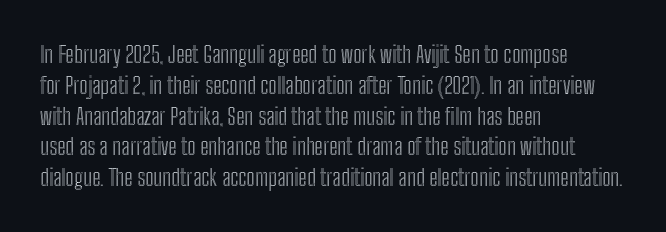
The glyphs are unaccompanied by any horizontal stroke below them. Quick note: not italic, upright. Each word holds together tightly as a unit, with standard inter-letter gaps. The paragraph shown leans on its left margin. Does the leading feel generous? No, just average.
